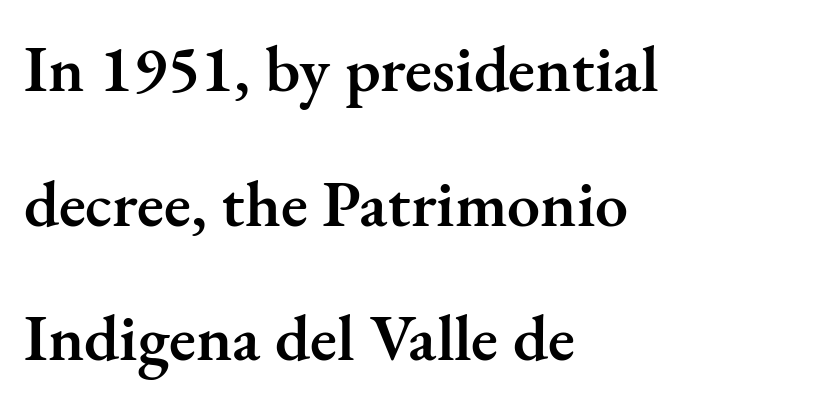
This rendering uses left alignment, leaving the right contour irregular. Stems and bowls a touch heavier than normal — semibold. Clear beneath every line of the passage. Nobody touched the tracking dial on this one.
